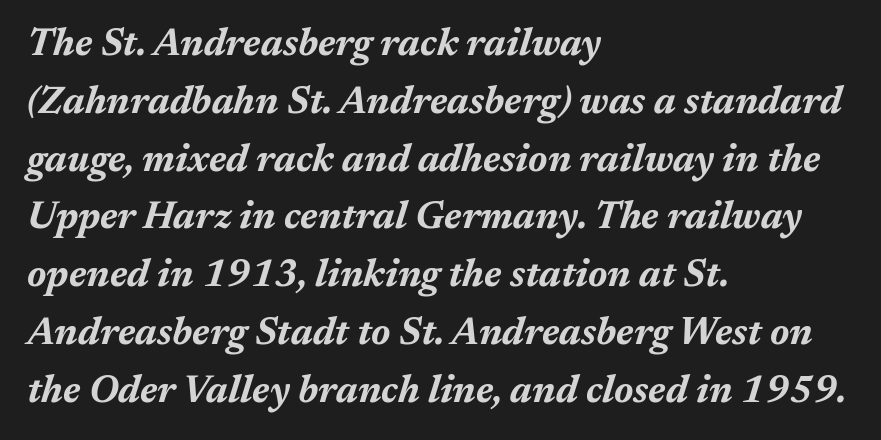
Q: Is the text bold? A: Yes.
Q: Is the text italic (slanted)? A: Yes, it leans right by about 17 degrees.
Q: Is the text underlined? A: No.
Q: How is the paragraph aligned? A: Left-aligned.
Q: Is the spacing between letters normal or unusually wide? A: Normal.
Q: Is the spacing between lines tight, normal or loose? A: Normal.
Q: Width (condensed, normal, or wide)? A: Normal.
Q: Stroke contrast? A: Medium.
Q: x-height? A: Medium.
Q: Monospaced? A: No.
